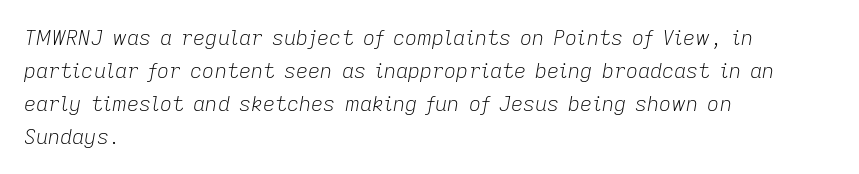
{"italic": "yes", "lean": "right", "slant_degrees": 9, "bold": "no", "underline": "no", "align": "left", "line_spacing": "normal", "line_spacing_ratio": 1.57, "letter_spacing": "normal", "letter_spacing_em": 0.0, "glyph_px": 21}
